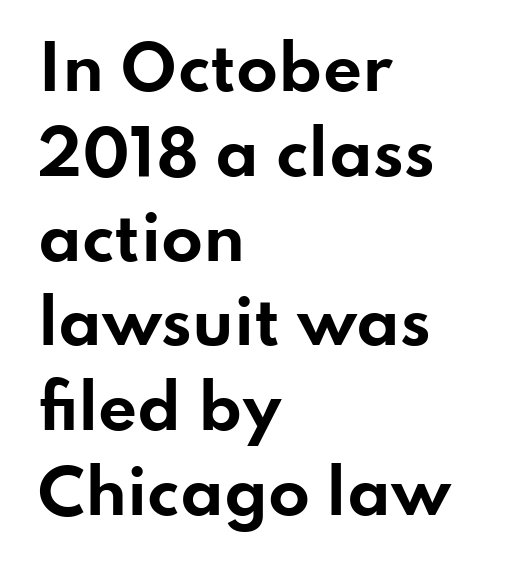
The image shows 61 px bold, wide sans-serif type, upright; set left-aligned, normal line spacing (1.39x), normal letter spacing, not underlined; low stroke contrast and a small x-height.
